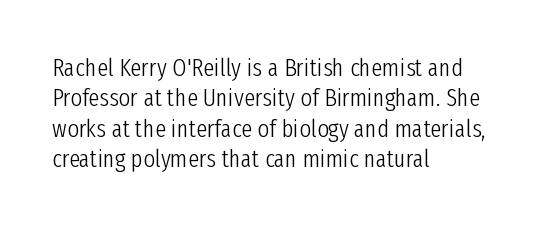
Q: Is the text bold? A: No.
Q: Is the text italic (slanted)? A: No, it is upright.
Q: Is the text underlined? A: No.
Q: How is the paragraph aligned? A: Left-aligned.
Q: Is the spacing between letters normal or unusually wide? A: Normal.
